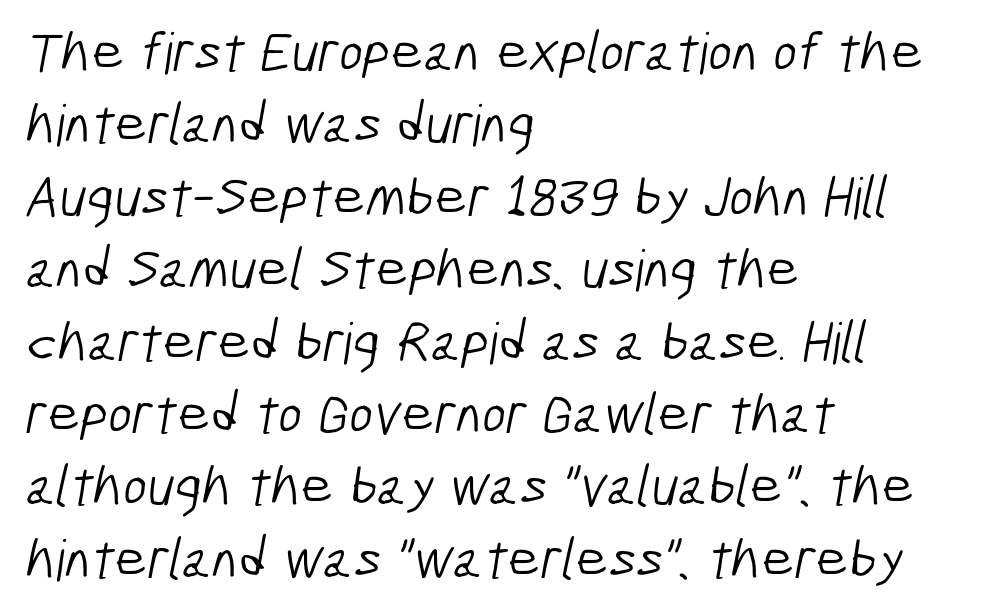
The image shows 57 px light, condensed sans-serif type; set left-aligned, normal line spacing (1.27x), normal letter spacing, not underlined; low stroke contrast and a medium x-height.
